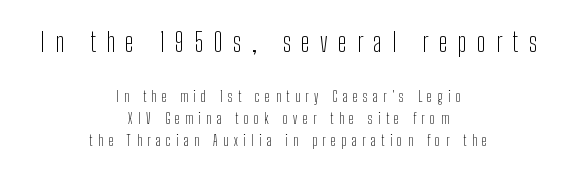
The image shows 26 px text type, upright; set centered, normal line spacing (1.57x), unusually wide letter spacing (+0.4 em), not underlined; the first (top) block is 1.86x larger.
